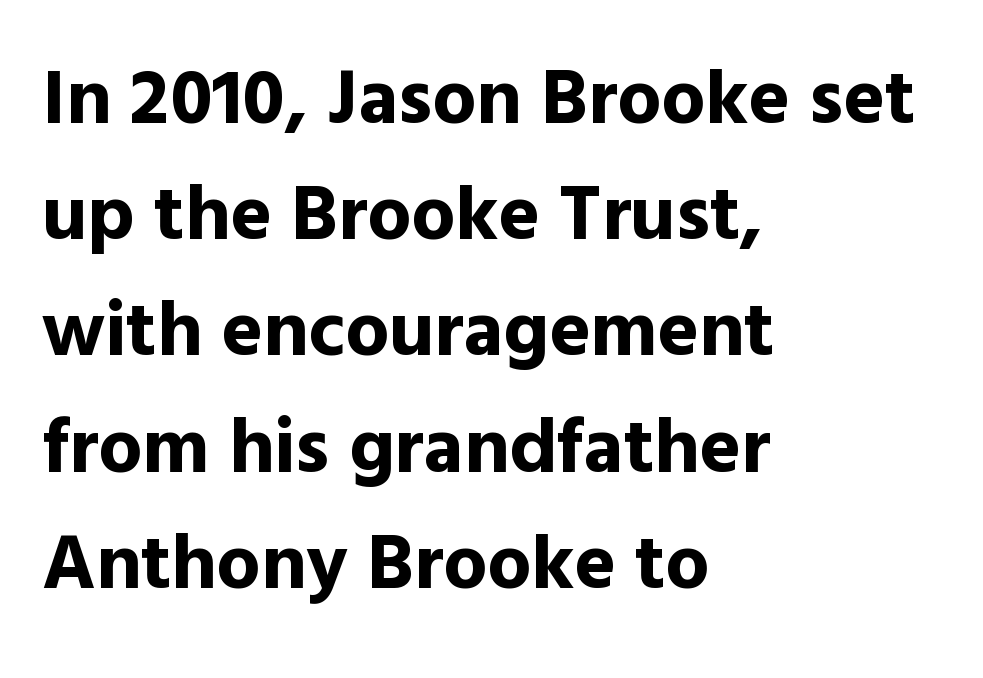
The image shows 78 px bold sans-serif type, upright; set left-aligned, normal line spacing (1.49x), normal letter spacing, not underlined; a medium x-height.
